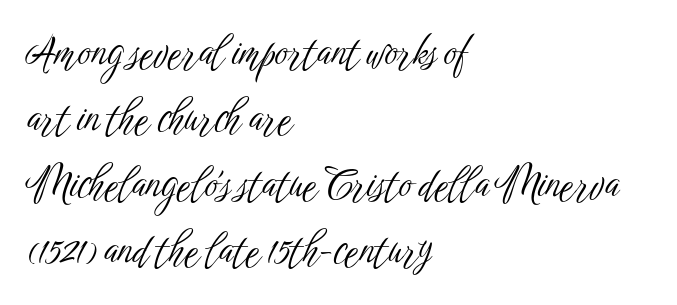
The image shows 40 px light, condensed sans-serif type; set left-aligned, normal line spacing (1.65x), normal letter spacing, not underlined; low stroke contrast and a medium x-height.
